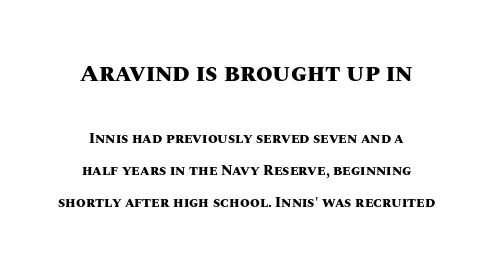
Observe the ordinary spacing: letters are neighbours, not strangers. Anything drawn beneath the words? Only blank space. Nope, not italic — everything's standing straight. Horizontal bands of white between lines are thick stripes. Typesetter's note: full bold, strokes at maximum text heaviness.
